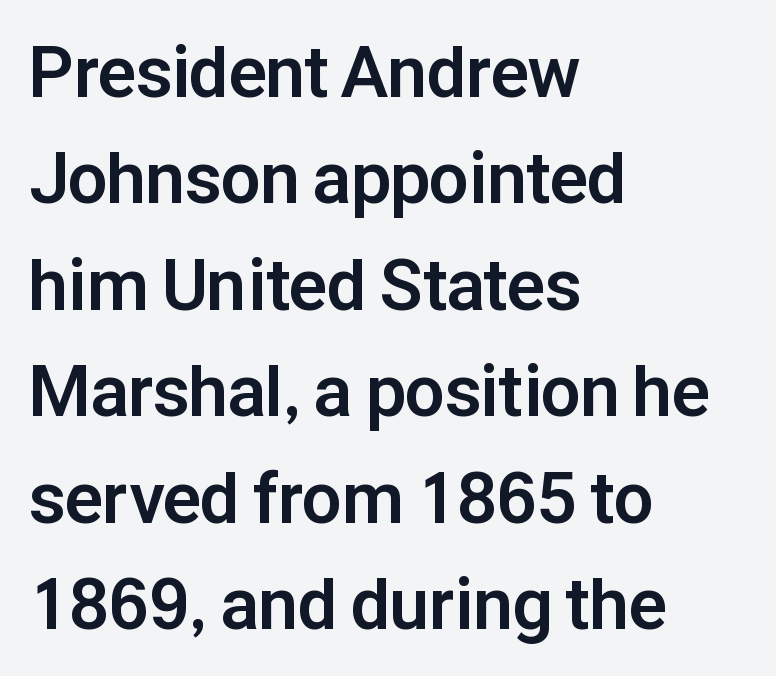
Q: Is the text bold? A: Yes.
Q: Is the text italic (slanted)? A: No, it is upright.
Q: Is the typeface a serif or a sans-serif typeface? A: Sans-serif.
Q: Is the text underlined? A: No.
Q: How is the paragraph aligned? A: Left-aligned.
Q: Is the spacing between letters normal or unusually wide? A: Normal.
Q: Is the spacing between lines tight, normal or loose? A: Normal.
Q: Width (condensed, normal, or wide)? A: Normal.
Q: Stroke contrast? A: Low.
Q: x-height? A: Medium.
Q: Monospaced? A: No.
